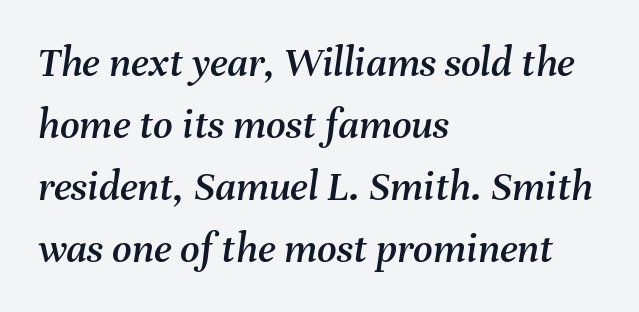
Where is the straight margin? On the left. The rendering uses a moderate line-height, typical for paragraphs. If you drew a line through each stem, it would be angled. Is this a fixed-width face? No — the glyphs have proportional, varying widths. Quick note: underline off.
